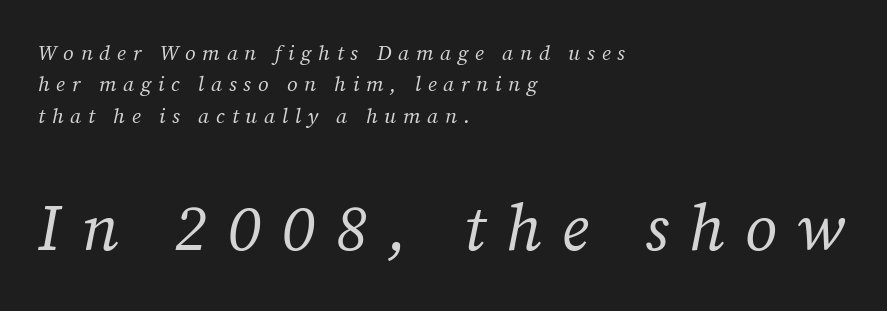
The lettering tilts uniformly, giving the passage an italic look. In this sample the second text group is rendered at the bigger scale. Check where the strokes stop: tiny serifs finish them off. The passage shown is not underscored anywhere.
